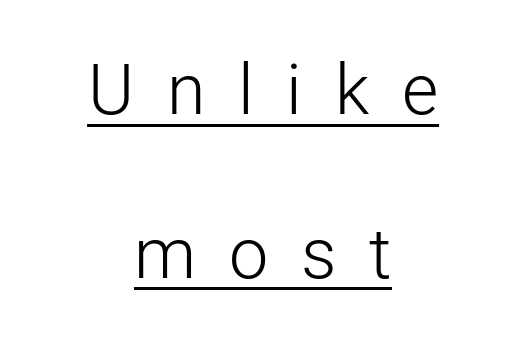
Q: Is the text bold? A: No.
Q: Is the text italic (slanted)? A: No, it is upright.
Q: Is the typeface a serif or a sans-serif typeface? A: Sans-serif.
Q: Is the text underlined? A: Yes.
Q: How is the paragraph aligned? A: Centered.
Q: Is the spacing between letters normal or unusually wide? A: Unusually wide.
Q: Is the spacing between lines tight, normal or loose? A: Loose.
Q: Width (condensed, normal, or wide)? A: Normal.
Q: Stroke contrast? A: Low.
Q: x-height? A: Medium.
Q: Monospaced? A: No.
